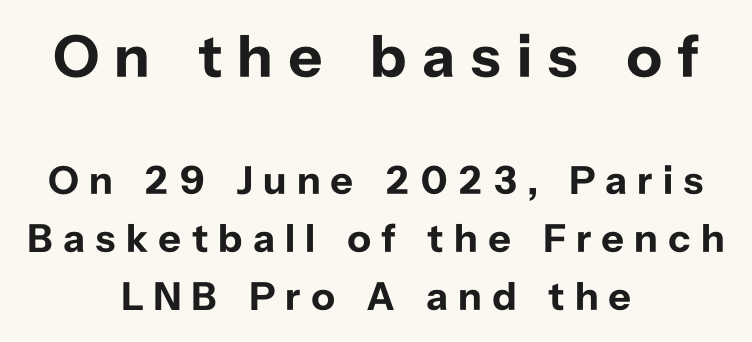
{"serif": "no", "italic": "no", "bold": "yes", "weight": "bold", "width": "normal", "stroke_contrast": "low", "x_height": "medium", "monospaced": "no", "underline": "no", "align": "center", "line_spacing": "normal", "line_spacing_ratio": 1.46, "letter_spacing": "wide", "letter_spacing_em": 0.25, "larger_block": "first", "size_ratio": 1.5, "glyph_px": 60}
